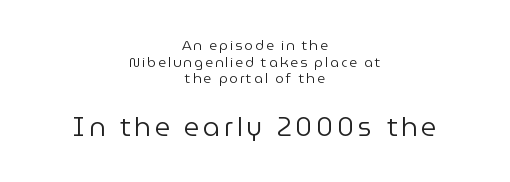
Q: Is the text bold? A: No.
Q: Is the text italic (slanted)? A: No, it is upright.
Q: Is the text underlined? A: No.
Q: How is the paragraph aligned? A: Centered.
Q: Which block of text is set in a larger size, the first (top) or the second (bottom)? A: The second (bottom) one.
